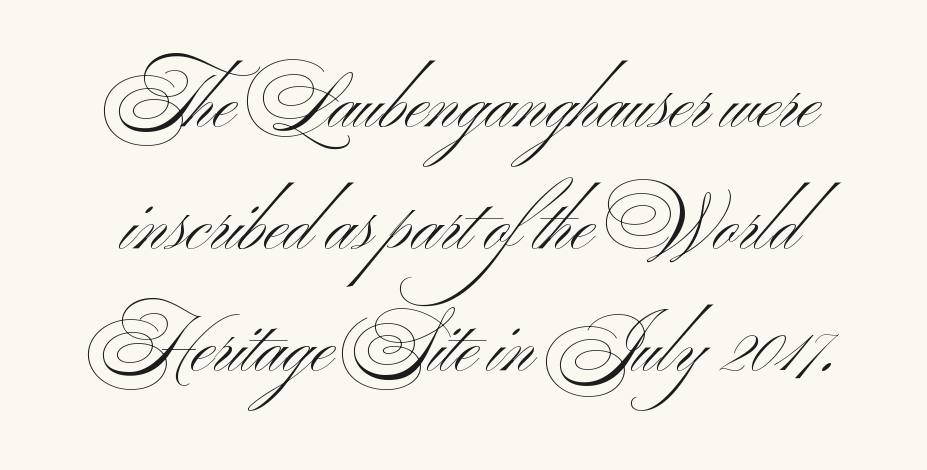
The typeface chosen for these lines omits serifs. Layout note: lines centered. Beneath every word, the page is bare. The line-height multiplier appears to be the usual default.
